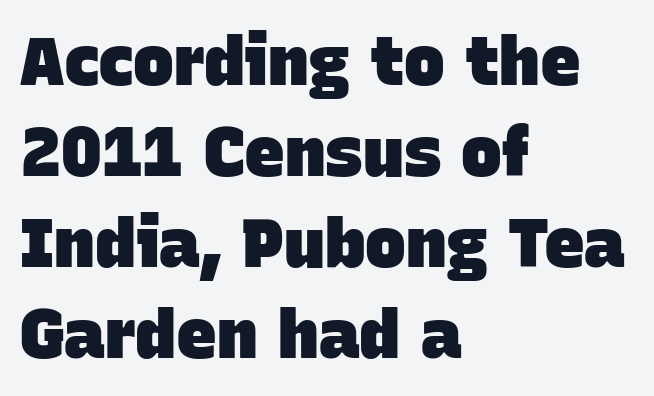
Characters follow at the spacing the type designer built in. Note the varied advance widths — an 'i' is clearly narrower than an 'm'. The area under the type is left untouched. Every row of glyphs begins at an identical x-position on the left. Each new line begins a customary step beneath the previous one.
